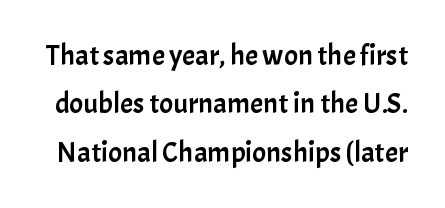
The image shows 29 px sans-serif type, upright; set normal line spacing (1.67x), normal letter spacing, not underlined; low stroke contrast and a medium x-height.
